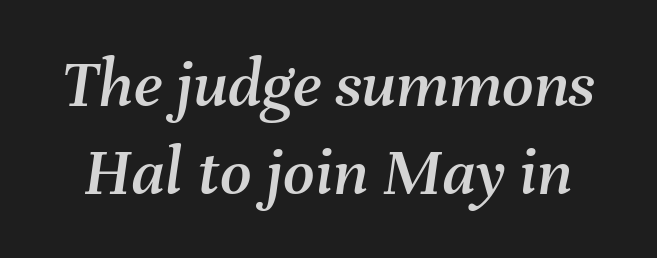
The image shows 69 px text type, italic (leaning right); set normal line spacing (1.27x), normal letter spacing, not underlined; medium stroke contrast and a medium x-height.
